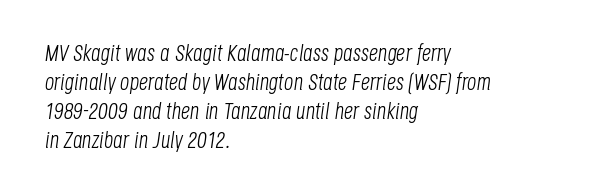
The image shows 23 px text type, italic (leaning right); set left-aligned, normal line spacing (1.26x), normal letter spacing, not underlined.
